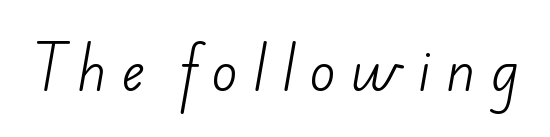
Q: Is the text bold? A: No.
Q: Is the typeface a serif or a sans-serif typeface? A: Sans-serif.
Q: Is the text underlined? A: No.
Q: Is the spacing between letters normal or unusually wide? A: Unusually wide.
Q: Width (condensed, normal, or wide)? A: Normal.
Q: Stroke contrast? A: Low.
Q: x-height? A: Small.
Q: Monospaced? A: No.
